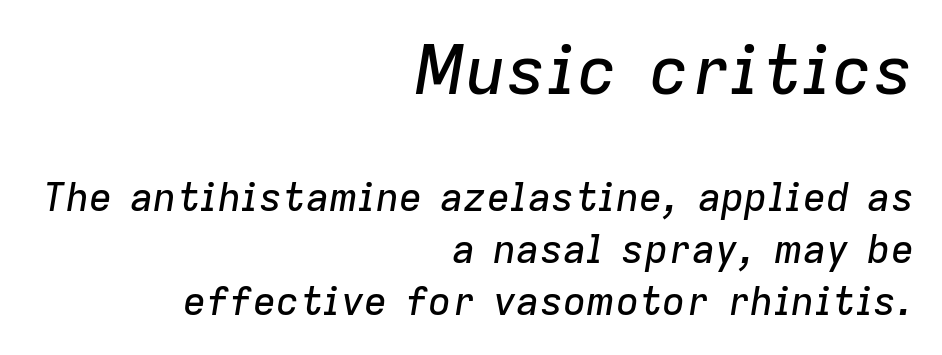
{"italic": "yes", "lean": "right", "slant_degrees": 9, "width": "normal", "stroke_contrast": "low", "x_height": "medium", "monospaced": "no", "underline": "no", "align": "right", "line_spacing": "normal", "line_spacing_ratio": 1.33, "letter_spacing": "normal", "letter_spacing_em": 0.0, "larger_block": "first", "size_ratio": 1.74, "glyph_px": 68}
